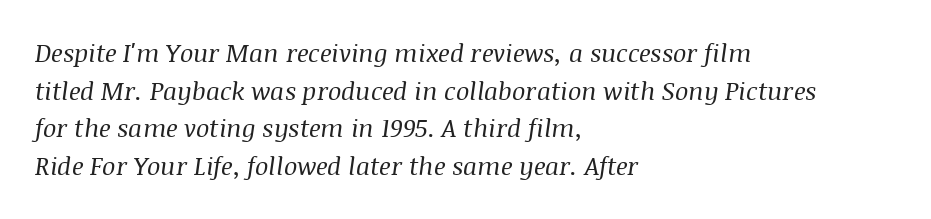
{"italic": "yes", "lean": "right", "slant_degrees": 8, "bold": "no", "underline": "no", "align": "left", "line_spacing": "normal", "line_spacing_ratio": 1.51, "letter_spacing": "normal", "letter_spacing_em": 0.0, "glyph_px": 25}
